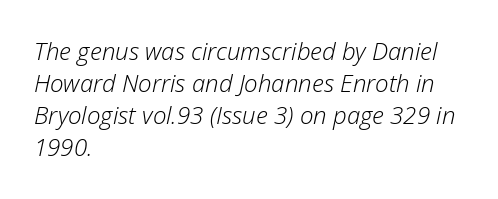
The image shows 24 px text type, italic (leaning right); set left-aligned, normal line spacing (1.34x), normal letter spacing, not underlined.
